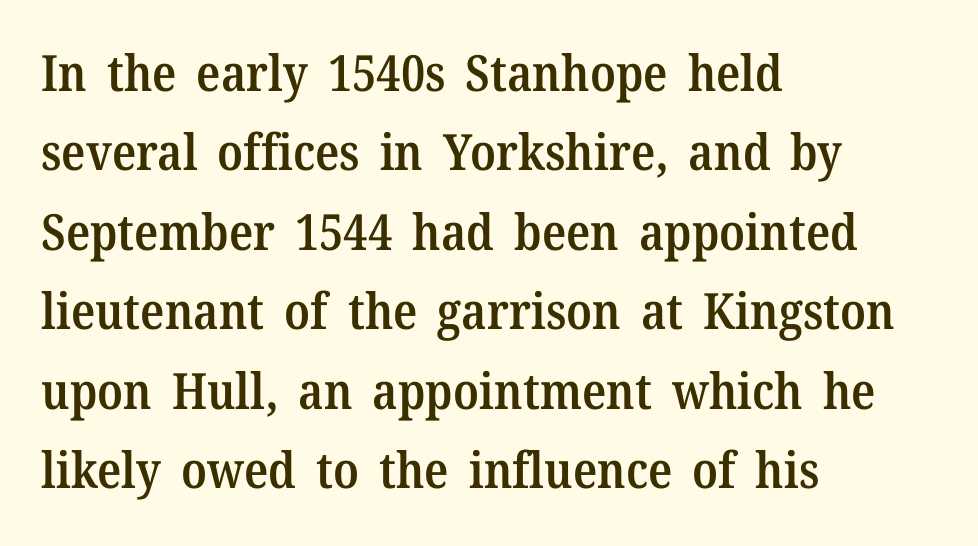
A somewhat darkened texture: the type is semibold rather than bold. Does the copy run flush right? No — it runs flush left. The line-height multiplier appears to be the usual default. Caption: standard tracking, unaltered. Stroke terminals: seriffed. Glance below the letters and you will spot only blank space.
